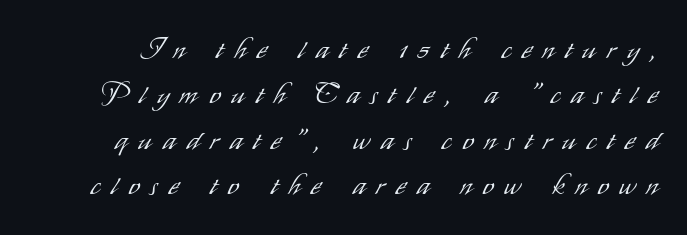
Q: Is the text bold? A: No.
Q: Is the text italic (slanted)? A: Yes.
Q: Is the typeface a serif or a sans-serif typeface? A: Sans-serif.
Q: Is the text underlined? A: No.
Q: Is the spacing between letters normal or unusually wide? A: Unusually wide.
Q: Is the spacing between lines tight, normal or loose? A: Normal.
Q: Width (condensed, normal, or wide)? A: Condensed.
Q: Stroke contrast? A: Low.
Q: x-height? A: Small.
Q: Monospaced? A: No.
